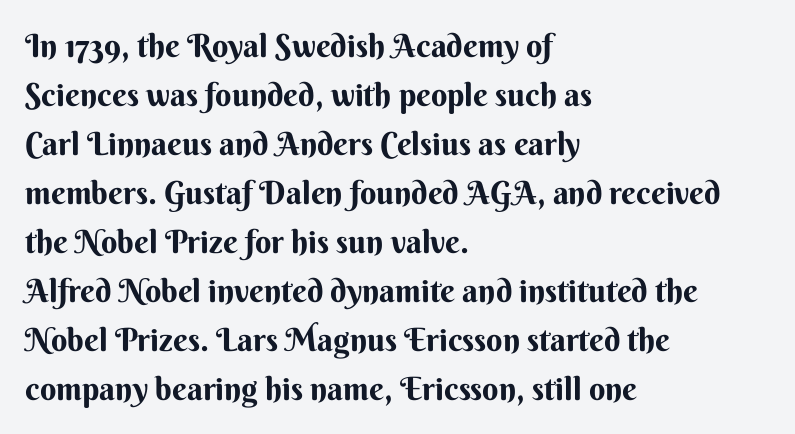
The image shows 32 px bold sans-serif type, upright; set left-aligned, normal line spacing (1.53x), normal letter spacing, not underlined; medium stroke contrast and a small x-height.
